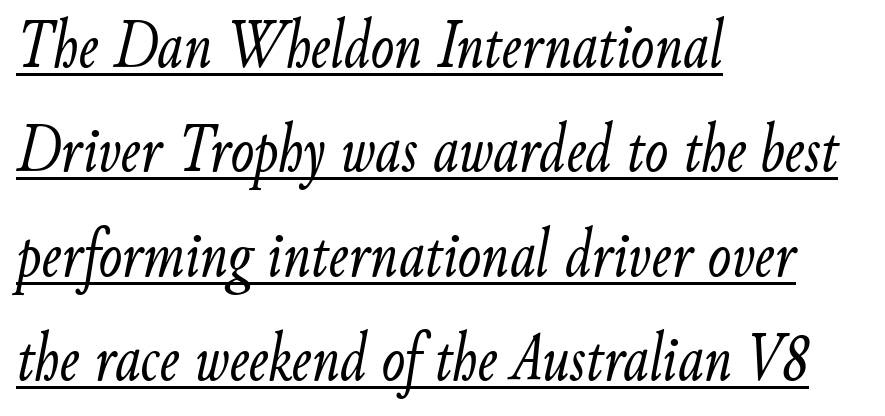
Q: Is the text bold? A: No.
Q: Is the text italic (slanted)? A: Yes, it leans right by about 9 degrees.
Q: Is the text underlined? A: Yes.
Q: How is the paragraph aligned? A: Left-aligned.
Q: Is the spacing between letters normal or unusually wide? A: Normal.
Q: Is the spacing between lines tight, normal or loose? A: Normal.
Q: Width (condensed, normal, or wide)? A: Condensed.
Q: Stroke contrast? A: Low.
Q: x-height? A: Small.
Q: Monospaced? A: No.
